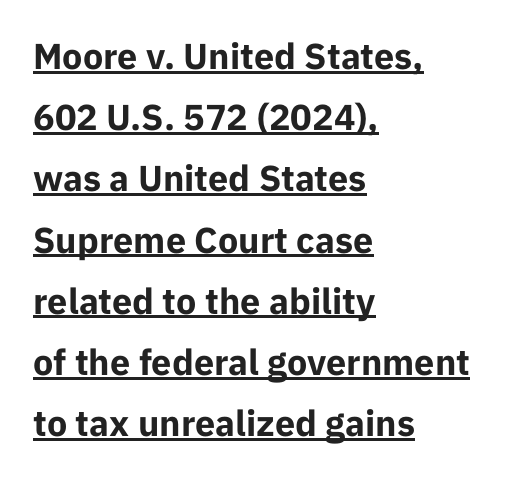
You can tell it's not italic because the verticals are truly vertical. Visually the block forms a straight wall on the left and a jagged coastline on the right. Does a line run under the words? Yes, clearly. Summary of weight: heavy, a full bold. Default kerning and tracking; the words read as compact shapes.
